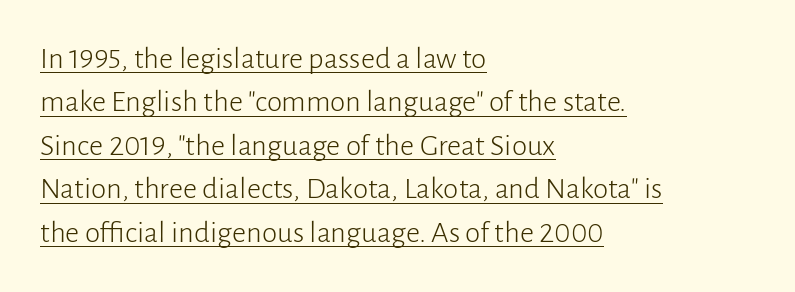
{"serif": "no", "italic": "no", "bold": "no", "weight": "light", "width": "normal", "stroke_contrast": "low", "x_height": "medium", "monospaced": "no", "underline": "yes", "align": "left", "line_spacing": "normal", "line_spacing_ratio": 1.4, "letter_spacing": "normal", "letter_spacing_em": 0.0, "glyph_px": 31}
